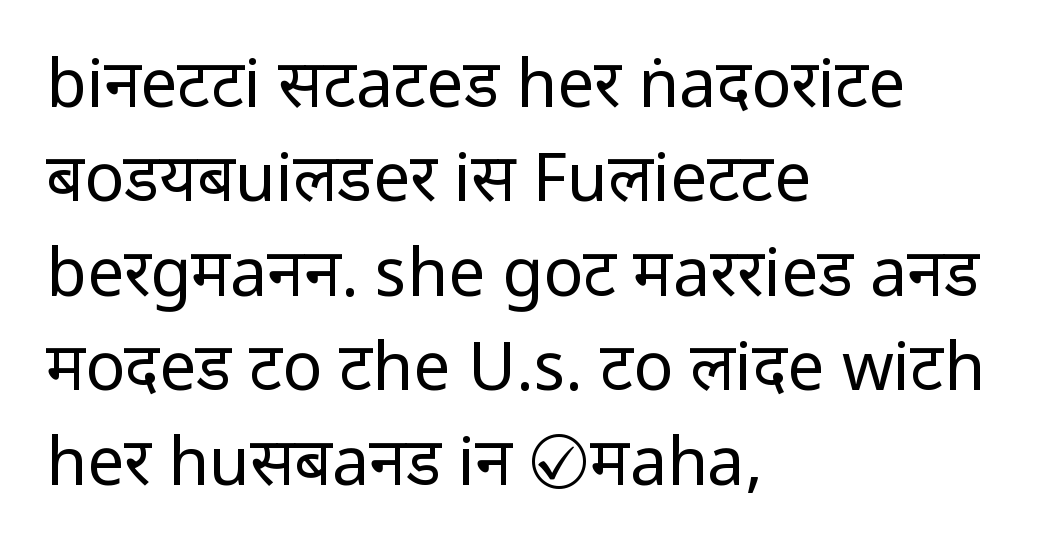
Type without underlining. Compared with typical body copy, the letter spacing here is the same. Nope, not italic — everything's standing straight. Each letter's strokes conclude bluntly, with no projecting serifs. The lines in this sample share a left origin and differ only in where they stop. These glyphs show unthickened strokes, regular width or finer.
